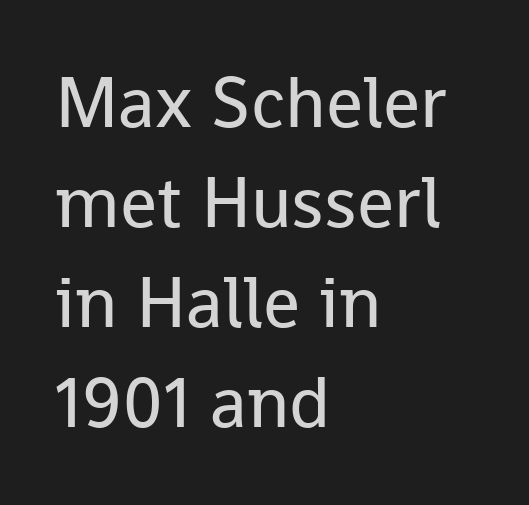
The font is comparable to plain body text, perhaps lighter. Spacing verdict: proportional, widths tailored to each character. Rule under the text: the space is simply empty. The lines sit at an ordinary, default distance from one another.
